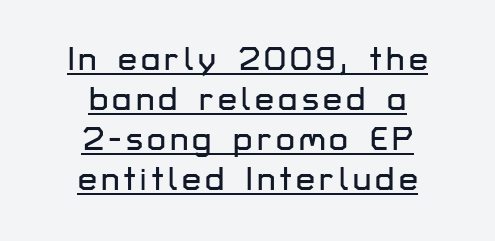
{"serif": "no", "italic": "no", "width": "normal", "stroke_contrast": "low", "x_height": "medium", "monospaced": "no", "underline": "yes", "align": "center", "line_spacing_ratio": 1.18, "glyph_px": 34}
